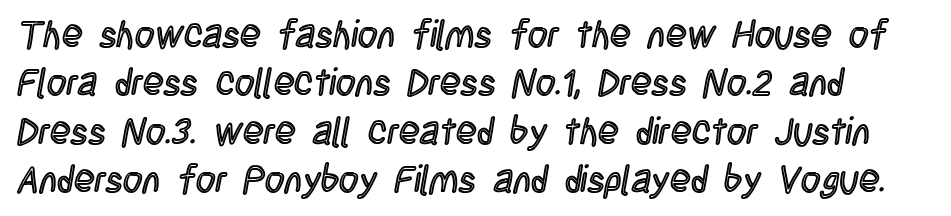
{"width": "condensed", "x_height": "large", "monospaced": "no", "underline": "no", "align": "left", "line_spacing": "normal", "line_spacing_ratio": 1.27, "letter_spacing": "normal", "letter_spacing_em": 0.0, "glyph_px": 38}
